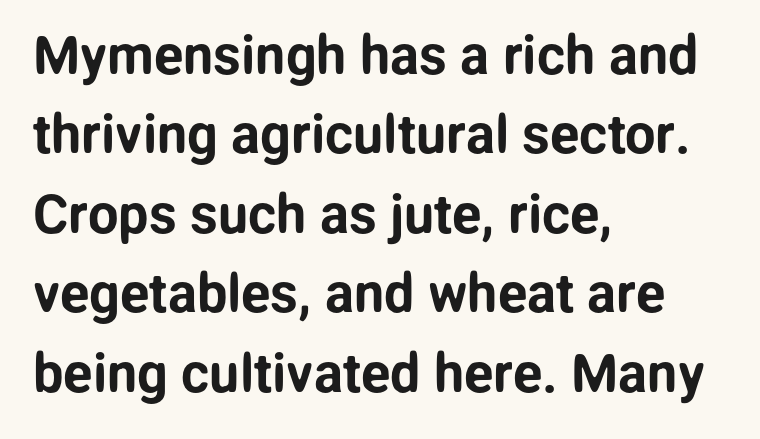
Q: Is the text italic (slanted)? A: No, it is upright.
Q: Is the typeface a serif or a sans-serif typeface? A: Sans-serif.
Q: Is the text underlined? A: No.
Q: How is the paragraph aligned? A: Left-aligned.
Q: Is the spacing between letters normal or unusually wide? A: Normal.
Q: Is the spacing between lines tight, normal or loose? A: Normal.
Q: Width (condensed, normal, or wide)? A: Normal.
Q: Stroke contrast? A: Low.
Q: x-height? A: Medium.
Q: Monospaced? A: No.
